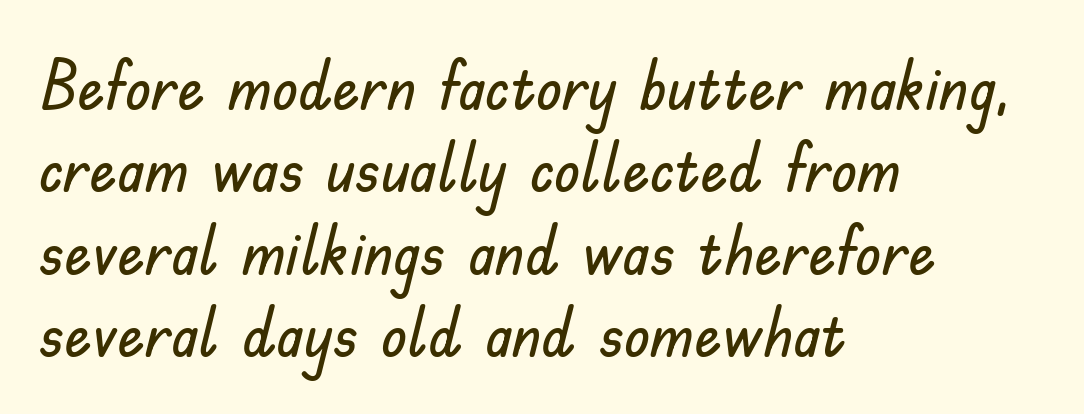
The image shows 68 px sans-serif type; set left-aligned, line spacing 1.21x, normal letter spacing, not underlined; low stroke contrast and a small x-height.
